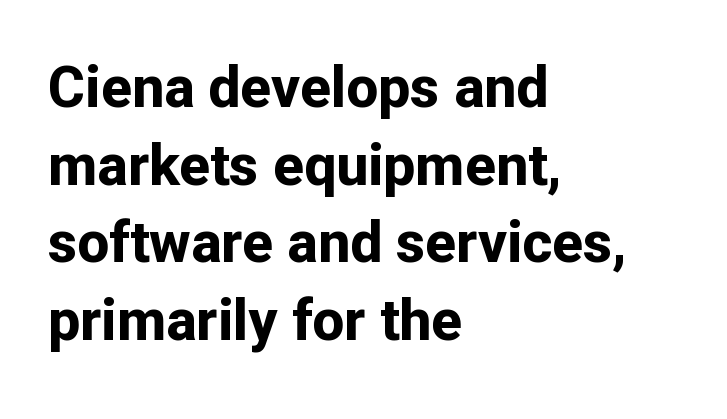
The image shows 57 px bold sans-serif type, upright; set left-aligned, normal line spacing (1.36x), normal letter spacing, not underlined; low stroke contrast and a medium x-height.
